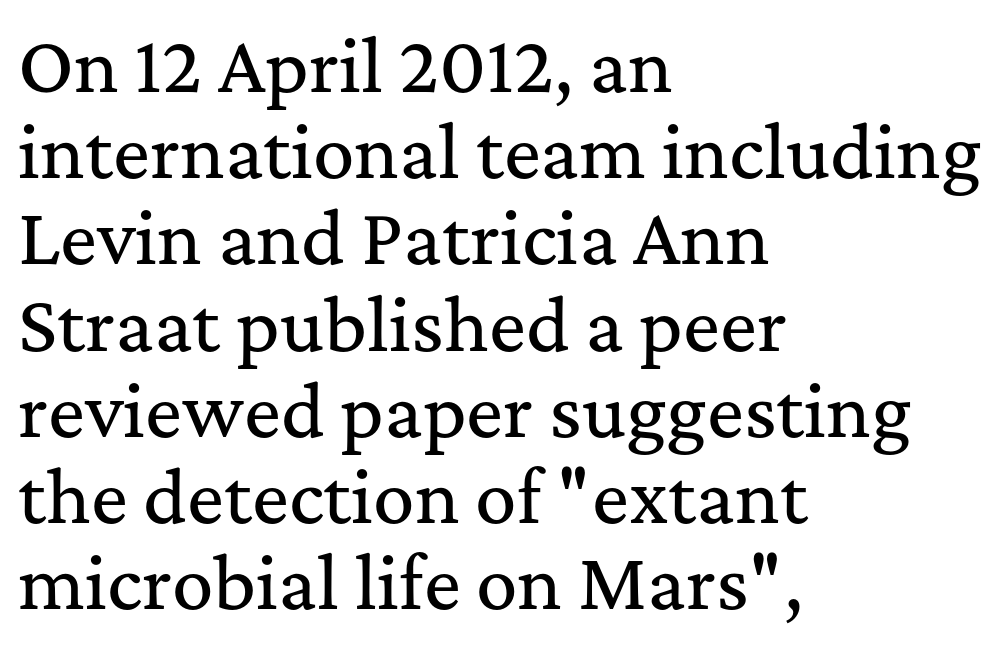
Q: Is the text italic (slanted)? A: No, it is upright.
Q: Is the typeface a serif or a sans-serif typeface? A: Serif.
Q: Is the text underlined? A: No.
Q: How is the paragraph aligned? A: Left-aligned.
Q: Is the spacing between letters normal or unusually wide? A: Normal.
Q: Is the spacing between lines tight, normal or loose? A: Normal.
Q: Width (condensed, normal, or wide)? A: Normal.
Q: Stroke contrast? A: Medium.
Q: x-height? A: Medium.
Q: Monospaced? A: No.
